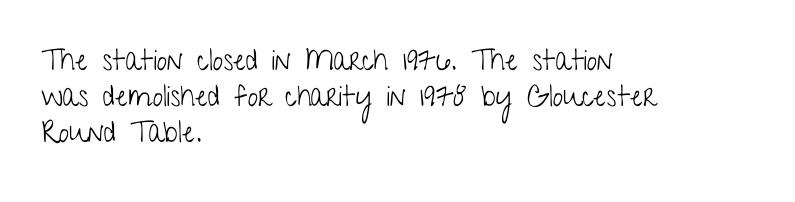
The image shows 29 px light, condensed sans-serif type, upright; set left-aligned, normal line spacing (1.25x), normal letter spacing, not underlined; low stroke contrast and a medium x-height.
